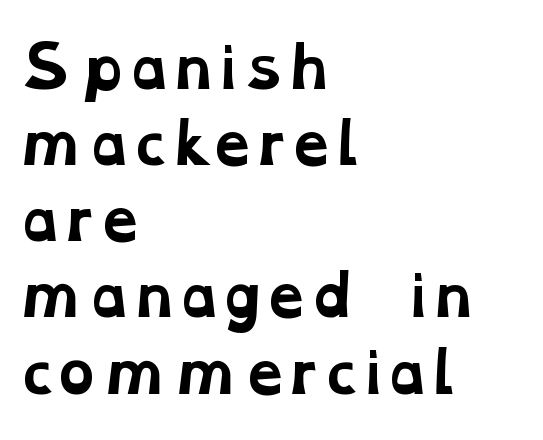
Does the type have serifs? Yes, each stem ends in a small foot. Clear beneath every line of the passage. Honestly, the letter spacing is just normal — you wouldn't notice it. The rows are spaced the way most documents space them. You could not count columns in this text — the font is proportionally spaced. Students, this is bold: see how much ink each stroke carries.
